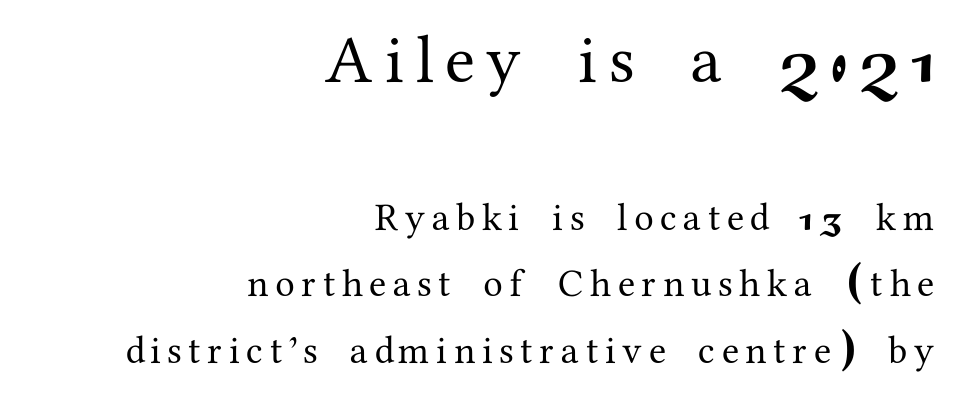
The image shows 68 px serif type, upright; set right-aligned, line spacing 1.71x, not underlined; the first (top) block is 1.74x larger; medium stroke contrast and a medium x-height.
